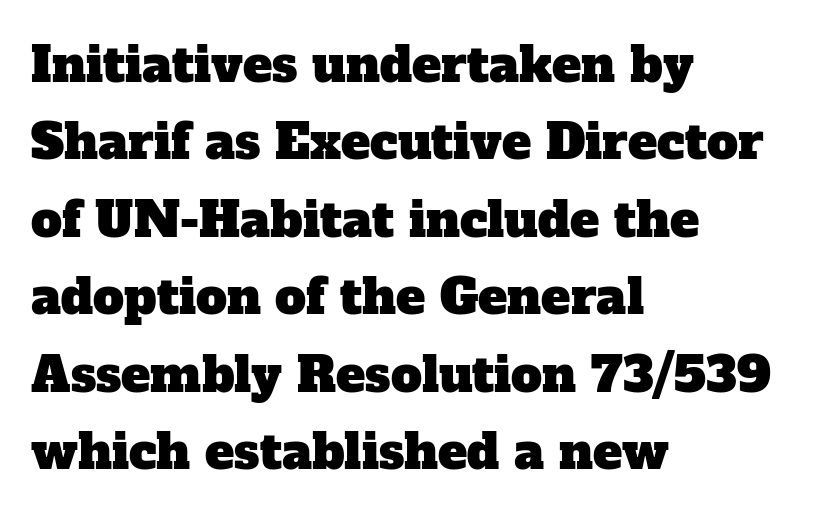
These lines are composed in type with serifs. Caption: standard tracking, unaltered. The foot of each line stays bare and open. Line spacing here is normal. Each letter keeps its own natural width here, so spacing adapts to shape. Does the copy run flush right? No — it runs flush left.
